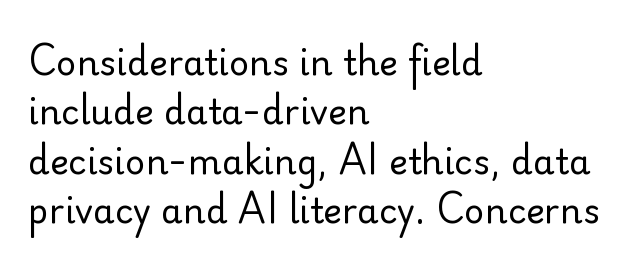
{"serif": "no", "italic": "no", "bold": "no", "weight": "regular", "width": "normal", "stroke_contrast": "low", "x_height": "small", "monospaced": "no", "underline": "no", "align": "left", "line_spacing": "normal", "line_spacing_ratio": 1.41, "letter_spacing": "normal", "letter_spacing_em": 0.0, "glyph_px": 35}
